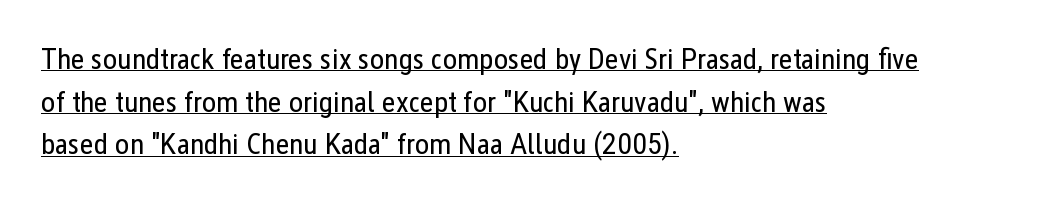
Note the varied advance widths — an 'i' is clearly narrower than an 'm'. Has an underline been added? It has. The face used here is a sans, in the tradition of grotesques and geometrics. Characters remain perfectly vertical along every line.
